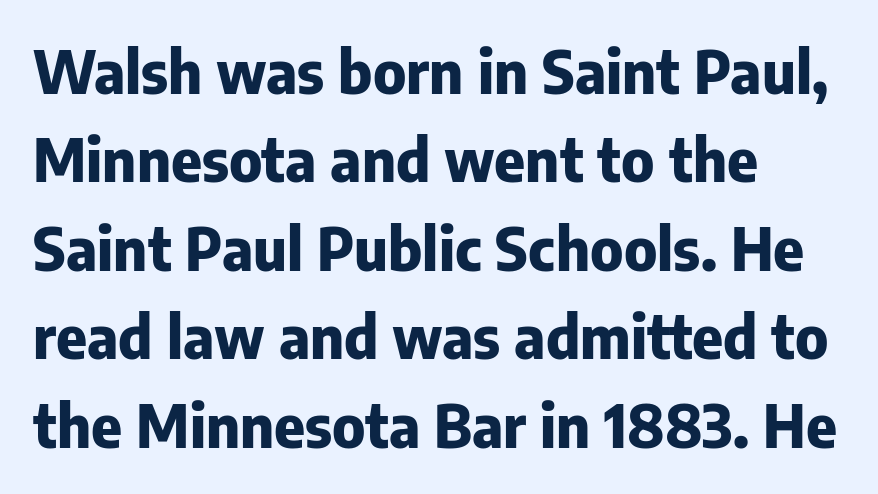
Q: Is the text bold? A: Yes.
Q: Is the text italic (slanted)? A: No, it is upright.
Q: Is the typeface a serif or a sans-serif typeface? A: Sans-serif.
Q: Is the text underlined? A: No.
Q: How is the paragraph aligned? A: Left-aligned.
Q: Is the spacing between letters normal or unusually wide? A: Normal.
Q: Is the spacing between lines tight, normal or loose? A: Normal.
Q: Width (condensed, normal, or wide)? A: Normal.
Q: Stroke contrast? A: Low.
Q: x-height? A: Medium.
Q: Monospaced? A: No.
